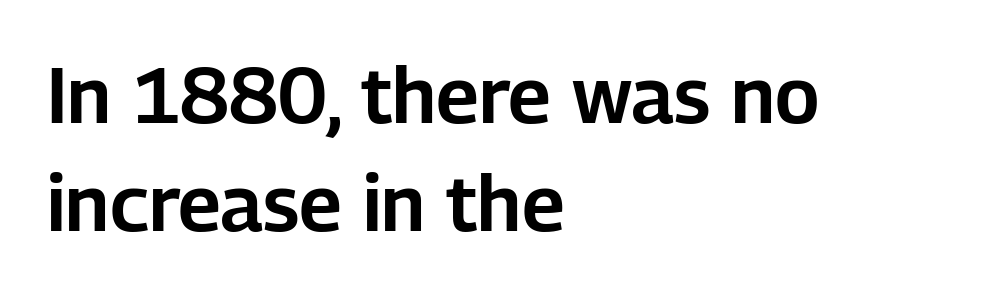
Descenders are the only things crossing below the line. A typesetter would label this face a sans. Is there much room between lines? A standard amount, neither cramped nor airy. One-word summary of the alignment: left. Nope, not italic — everything's standing straight. Tracking value appears to be zero — textbook default spacing.
